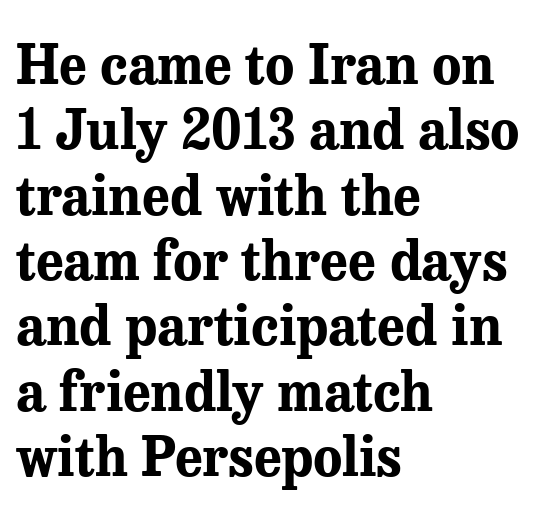
{"serif": "yes", "italic": "no", "bold": "yes", "weight": "bold", "width": "normal", "stroke_contrast": "medium", "x_height": "medium", "monospaced": "no", "underline": "no", "align": "left", "line_spacing_ratio": 1.21, "letter_spacing": "normal", "letter_spacing_em": 0.0, "glyph_px": 54}
